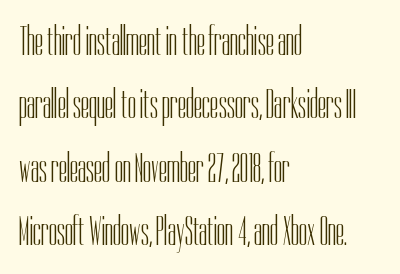
Q: Is the text bold? A: No.
Q: Is the text italic (slanted)? A: No, it is upright.
Q: Is the typeface a serif or a sans-serif typeface? A: Sans-serif.
Q: Is the text underlined? A: No.
Q: How is the paragraph aligned? A: Left-aligned.
Q: Is the spacing between letters normal or unusually wide? A: Normal.
Q: Is the spacing between lines tight, normal or loose? A: Normal.
Q: Width (condensed, normal, or wide)? A: Condensed.
Q: Stroke contrast? A: Low.
Q: x-height? A: Medium.
Q: Monospaced? A: No.
